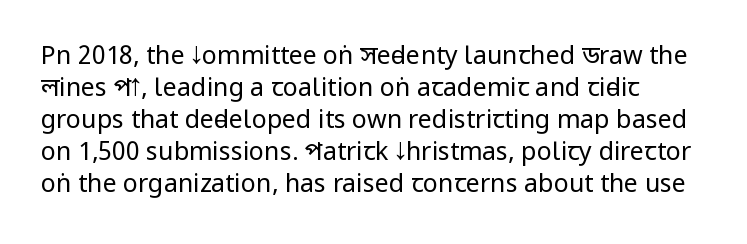
The image shows 25 px text type, upright; set normal line spacing (1.28x), normal letter spacing, not underlined.
